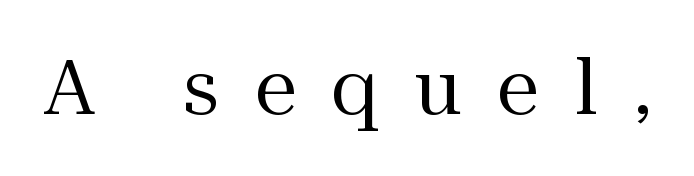
Q: Is the text bold? A: No.
Q: Is the text italic (slanted)? A: No, it is upright.
Q: Is the typeface a serif or a sans-serif typeface? A: Serif.
Q: Is the text underlined? A: No.
Q: Is the spacing between letters normal or unusually wide? A: Unusually wide.
Q: Width (condensed, normal, or wide)? A: Normal.
Q: Stroke contrast? A: Medium.
Q: x-height? A: Medium.
Q: Monospaced? A: No.
